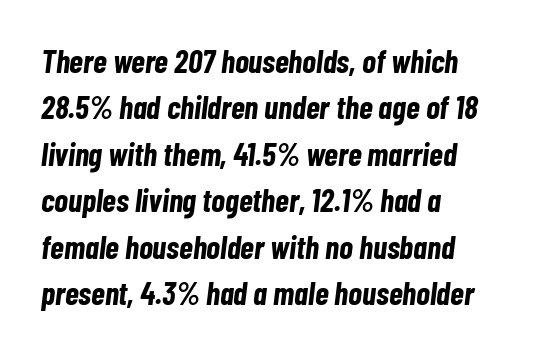
{"italic": "yes", "lean": "right", "slant_degrees": 7, "bold": "yes", "weight": "bold", "width": "condensed", "stroke_contrast": "low", "x_height": "medium", "monospaced": "no", "underline": "no", "align": "left", "line_spacing": "normal", "line_spacing_ratio": 1.45, "letter_spacing": "normal", "letter_spacing_em": 0.0, "glyph_px": 32}
